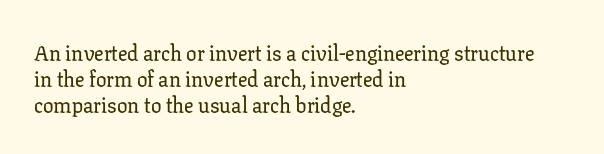
Q: Is the text italic (slanted)? A: No, it is upright.
Q: Is the text underlined? A: No.
Q: How is the paragraph aligned? A: Left-aligned.
Q: Is the spacing between letters normal or unusually wide? A: Normal.
